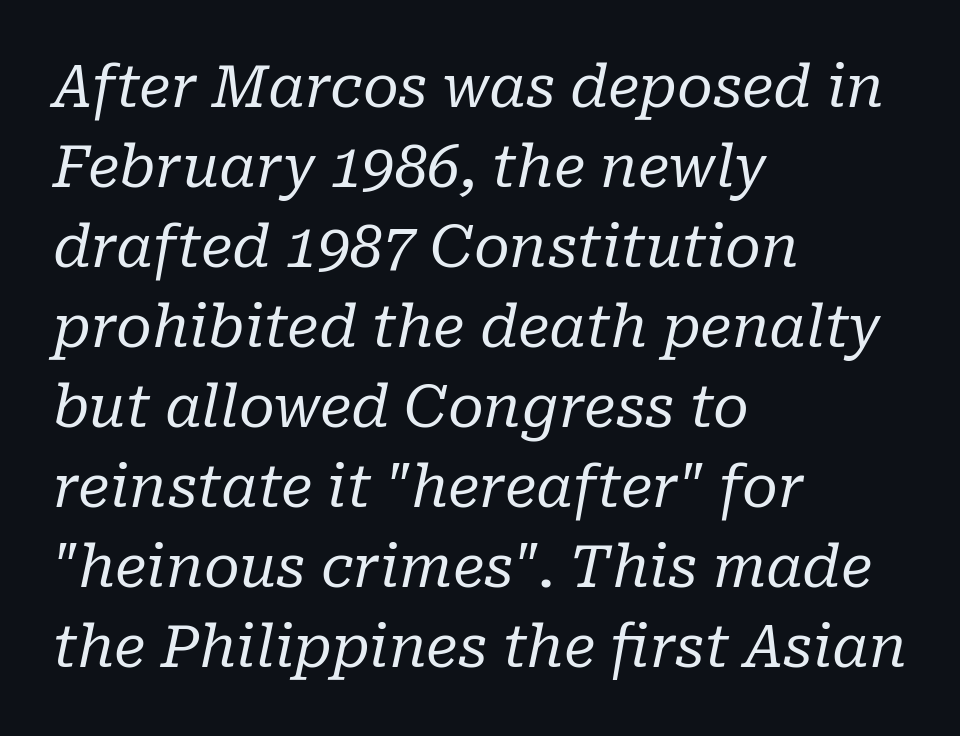
The lines sit at an ordinary, default distance from one another. The foot of each line stays bare and open. Caption: face not bold, strokes unweighted. The lines in this sample share a left origin and differ only in where they stop. The letters advance in unequal steps, a hallmark of proportional type.
